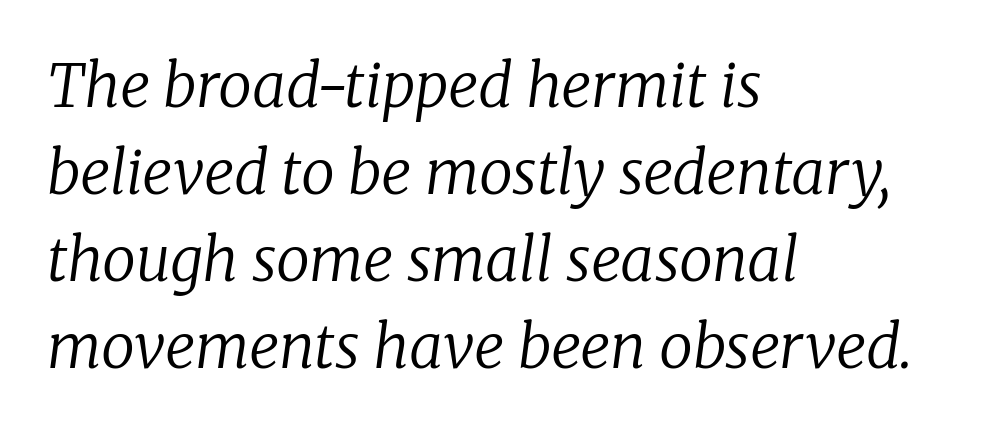
The image shows 60 px regular-weight serif type, italic (leaning right); set left-aligned, normal line spacing (1.45x), normal letter spacing, not underlined; low stroke contrast and a medium x-height.
